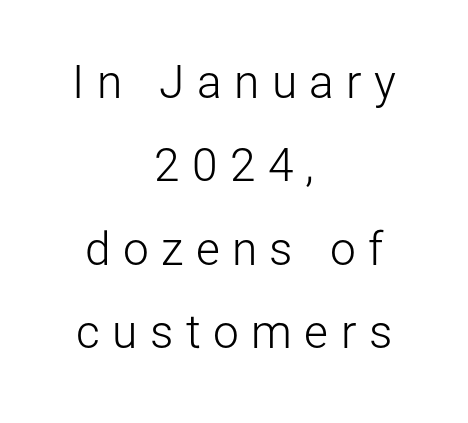
{"serif": "no", "italic": "no", "bold": "no", "weight": "light", "width": "normal", "stroke_contrast": "low", "x_height": "medium", "monospaced": "no", "underline": "no", "align": "center", "line_spacing_ratio": 1.81, "letter_spacing": "wide", "letter_spacing_em": 0.27, "glyph_px": 46}
